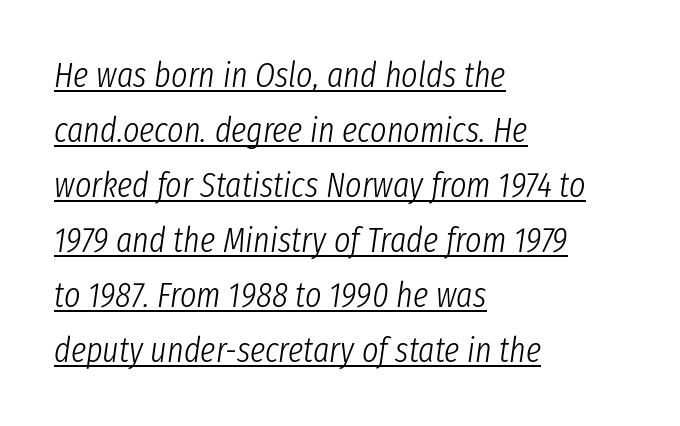
Varying glyph widths throughout — classic text-font behaviour. Horizontal bands of white between lines are of average thickness. What stands out about the letter spacing? Nothing — it is the standard amount. The typesetting does not lean heavy: it is not bold.
